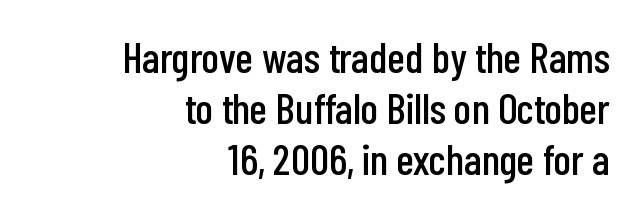
{"serif": "no", "italic": "no", "width": "condensed", "stroke_contrast": "low", "x_height": "medium", "monospaced": "no", "underline": "no", "align": "right", "line_spacing_ratio": 1.19, "letter_spacing": "normal", "letter_spacing_em": 0.0, "glyph_px": 43}
